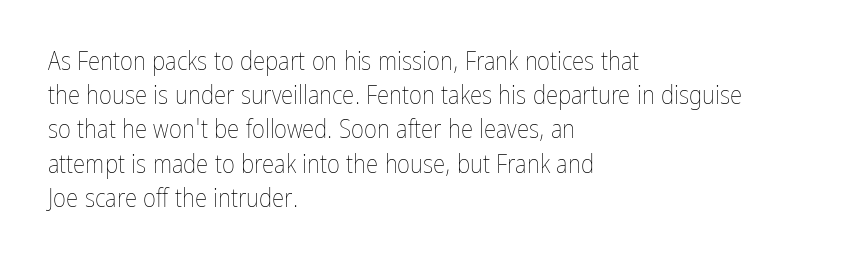
The area under the type is left untouched. A roman cut, with each character standing at attention. Observe the ordinary spacing: letters are neighbours, not strangers. Notice how the passage keeps a crisp vertical edge on the left only.
